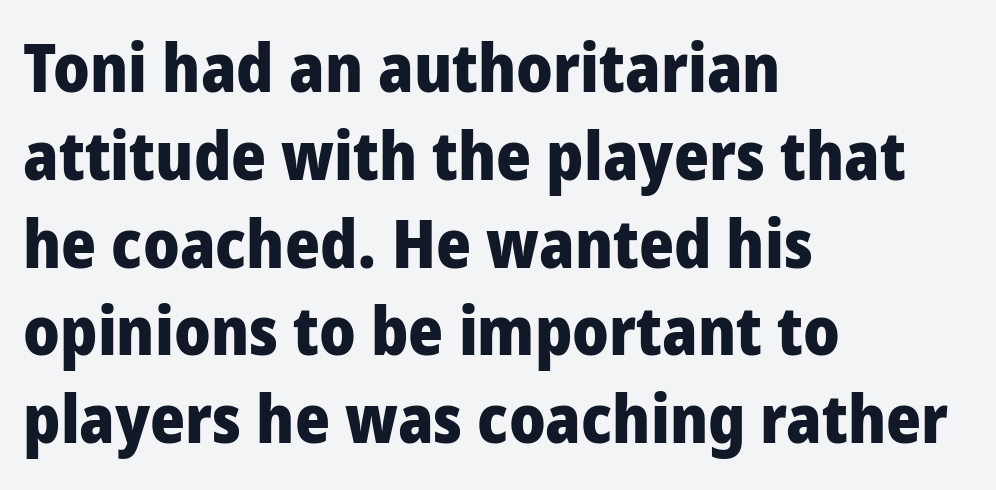
Summary of weight: heavy, a full bold. Each word holds together tightly as a unit, with standard inter-letter gaps. These lines are set flush left with a ragged right edge. Do the letters lean? They stand straight.
